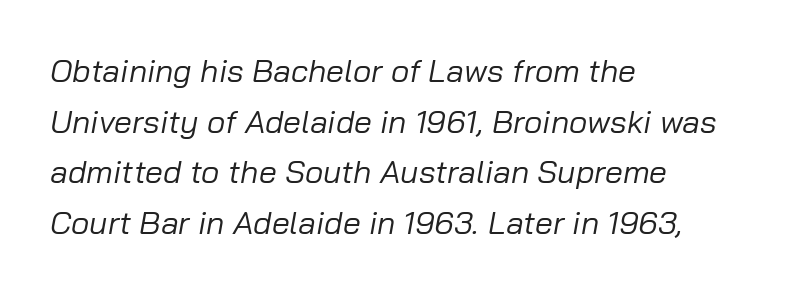
The rendering uses natural spacing where letterforms have individual widths. Where is the straight margin? On the left. The passage shown is not bold in any degree. If you drew a line through each stem, it would be angled. Lines of text with bare space underneath.
